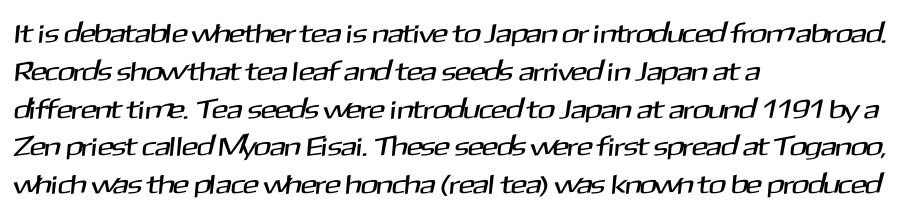
Short note: letters normally spaced. Is the block centered? No — it sits flush against the left margin. Is there much room between lines? A standard amount, neither cramped nor airy. Rule under the text: the space is simply empty.
